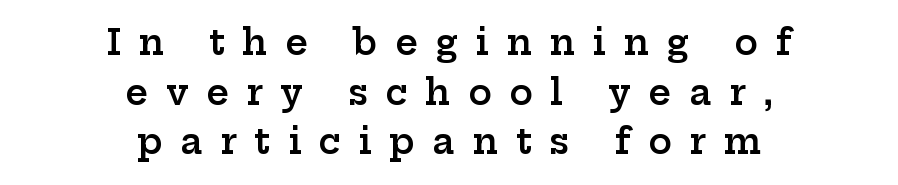
{"serif": "yes", "italic": "no", "bold": "semi", "weight": "semibold", "width": "wide", "stroke_contrast": "low", "x_height": "medium", "monospaced": "no", "underline": "no", "align": "center", "line_spacing": "normal", "line_spacing_ratio": 1.42, "letter_spacing": "wide", "letter_spacing_em": 0.5, "glyph_px": 35}
